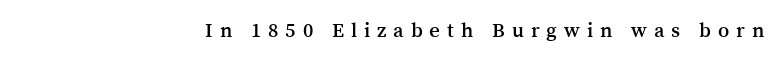
{"italic": "no", "underline": "no", "align": "right", "letter_spacing": "wide", "letter_spacing_em": 0.33, "glyph_px": 21}
